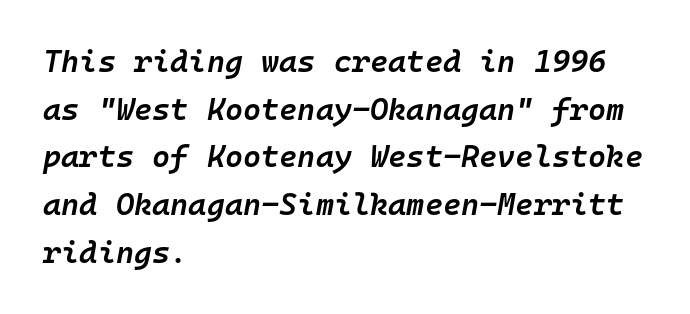
Q: Is the text bold? A: Semi-bold.
Q: Is the text italic (slanted)? A: Yes, it leans right by about 10 degrees.
Q: Is the text underlined? A: No.
Q: How is the paragraph aligned? A: Left-aligned.
Q: Is the spacing between letters normal or unusually wide? A: Normal.
Q: Is the spacing between lines tight, normal or loose? A: Normal.
Q: Width (condensed, normal, or wide)? A: Normal.
Q: Stroke contrast? A: Low.
Q: x-height? A: Medium.
Q: Monospaced? A: Yes.
